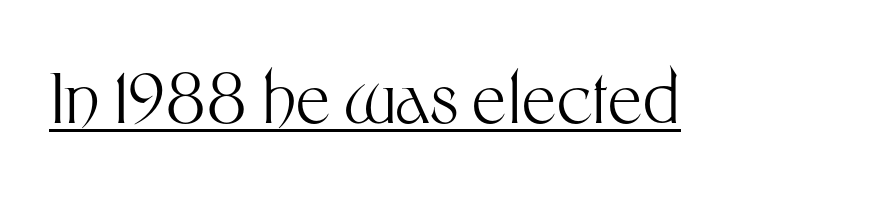
The image shows 69 px light sans-serif type, upright; set normal letter spacing, underlined; medium stroke contrast and a medium x-height.
